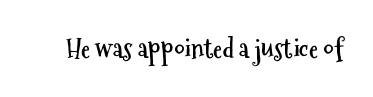
Only glyphs here, with clear space below each row. Rendered with straight, roman letterforms. The glyphs have the mass of a bold cut. Observe the ordinary spacing: letters are neighbours, not strangers.
